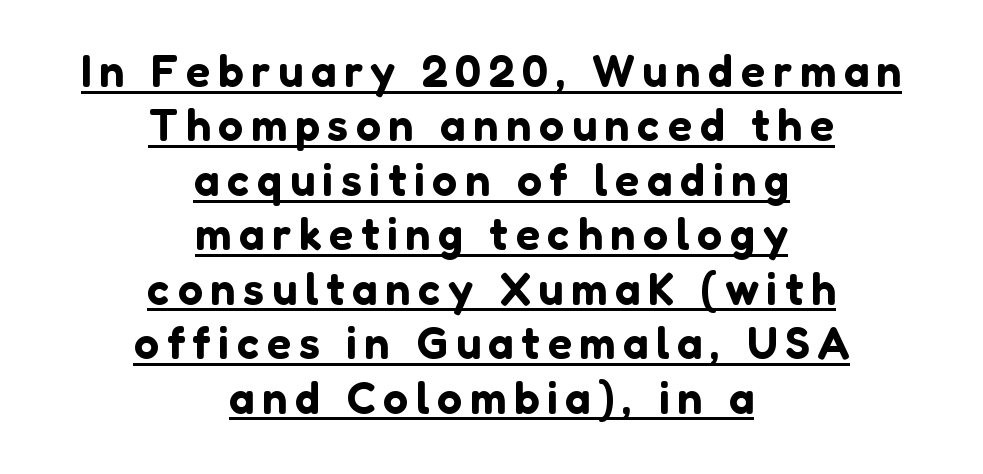
Q: Is the text italic (slanted)? A: No, it is upright.
Q: Is the typeface a serif or a sans-serif typeface? A: Sans-serif.
Q: Is the text underlined? A: Yes.
Q: How is the paragraph aligned? A: Centered.
Q: Width (condensed, normal, or wide)? A: Normal.
Q: Stroke contrast? A: Low.
Q: x-height? A: Medium.
Q: Monospaced? A: No.
